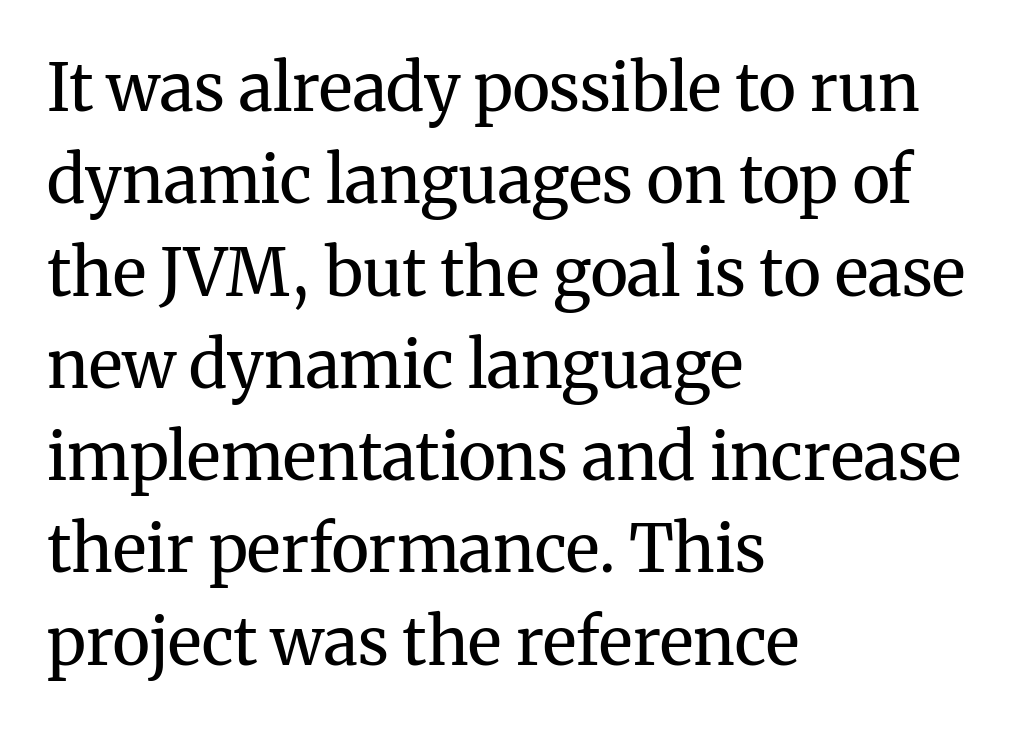
{"serif": "yes", "italic": "no", "bold": "no", "weight": "regular", "width": "normal", "stroke_contrast": "medium", "x_height": "medium", "monospaced": "no", "underline": "no", "align": "left", "line_spacing": "normal", "line_spacing_ratio": 1.42, "letter_spacing": "normal", "letter_spacing_em": 0.0, "glyph_px": 65}
